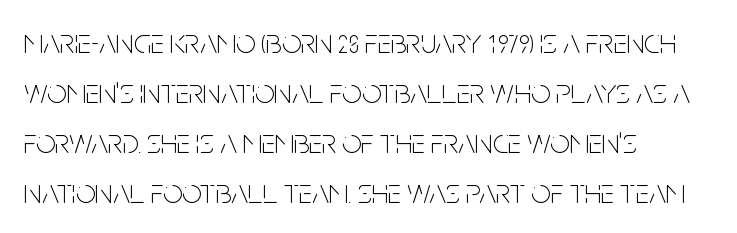
Q: Is the text bold? A: No.
Q: Is the text italic (slanted)? A: No, it is upright.
Q: Is the typeface a serif or a sans-serif typeface? A: Sans-serif.
Q: Is the text underlined? A: No.
Q: How is the paragraph aligned? A: Left-aligned.
Q: Is the spacing between letters normal or unusually wide? A: Normal.
Q: Is the spacing between lines tight, normal or loose? A: Normal.
Q: Width (condensed, normal, or wide)? A: Condensed.
Q: Stroke contrast? A: Low.
Q: x-height? A: Large.
Q: Monospaced? A: No.
